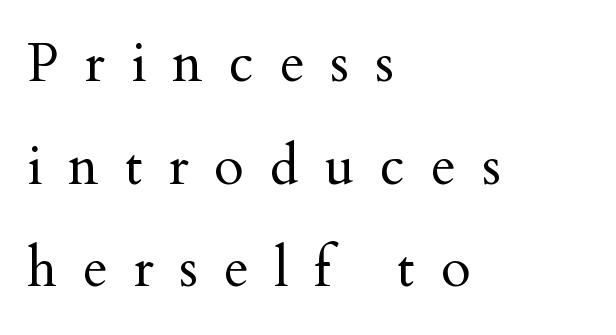
{"serif": "yes", "italic": "no", "bold": "no", "weight": "regular", "width": "normal", "stroke_contrast": "medium", "x_height": "small", "monospaced": "no", "underline": "no", "align": "left", "line_spacing": "loose", "line_spacing_ratio": 1.9, "letter_spacing": "wide", "letter_spacing_em": 0.48, "glyph_px": 54}
